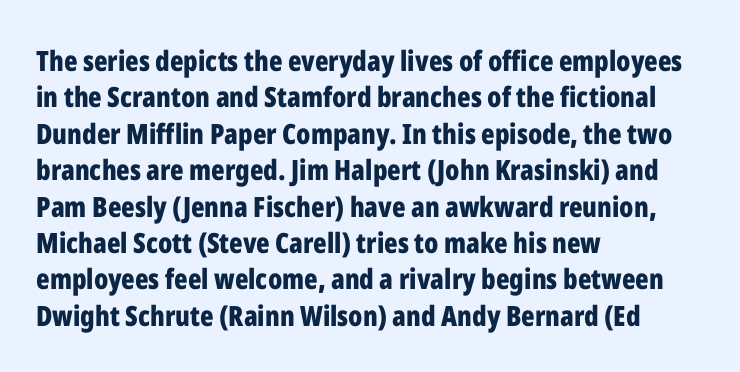
The image shows 28 px bold, condensed sans-serif type, upright; set left-aligned, normal line spacing (1.3x), normal letter spacing, not underlined; low stroke contrast and a medium x-height.
